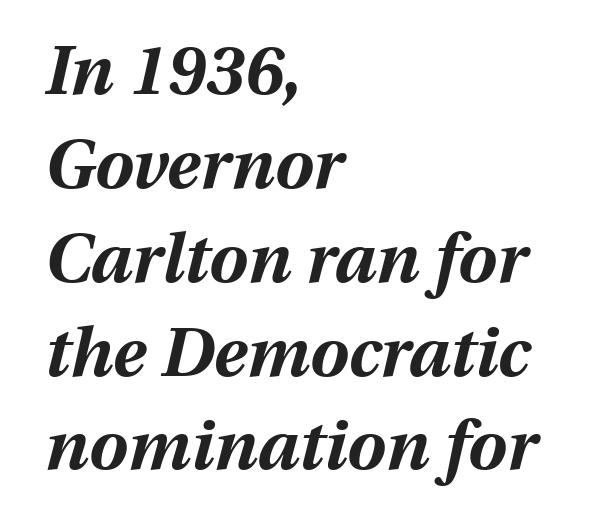
The image shows 69 px bold type, italic (leaning right); set left-aligned, normal line spacing (1.36x), normal letter spacing, not underlined; medium stroke contrast and a medium x-height.
